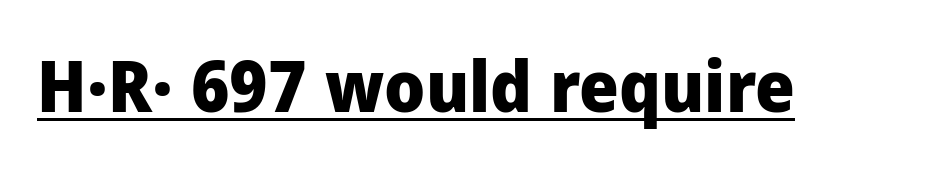
{"serif": "no", "italic": "no", "bold": "yes", "weight": "heavy", "width": "normal", "stroke_contrast": "low", "x_height": "medium", "monospaced": "no", "underline": "yes", "letter_spacing": "normal", "letter_spacing_em": 0.0, "glyph_px": 70}
